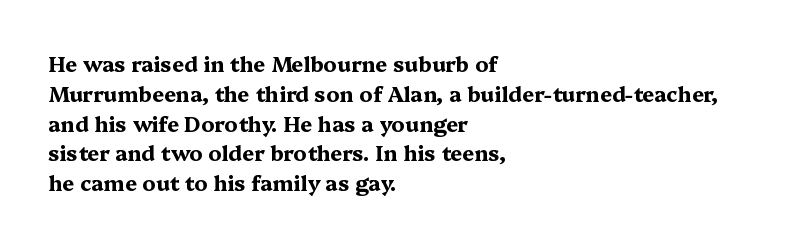
The image shows 21 px bold type, upright; set left-aligned, normal line spacing (1.42x), normal letter spacing, not underlined.
